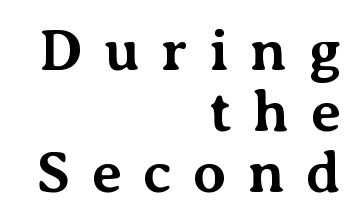
The image shows 59 px bold serif type, upright; set right-aligned, tight line spacing (1.03x), unusually wide letter spacing (+0.36 em), not underlined; medium stroke contrast and a medium x-height.
